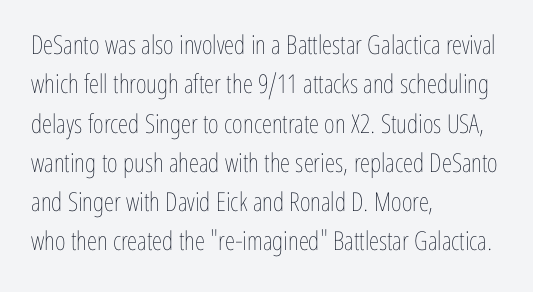
The image shows 26 px text type, upright; set left-aligned, normal line spacing (1.51x), normal letter spacing, not underlined.
